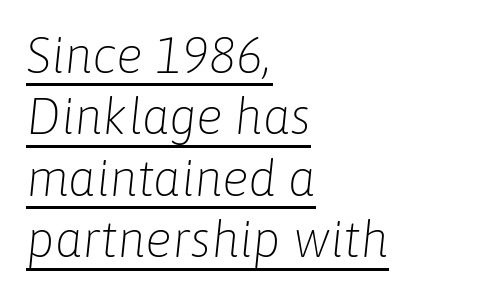
Notice how the stems are inclined rather than vertical — that's the hallmark of italics. The rendered words wear a rule along their underside. In terms of letterspacing, this is plain default setting. Varying glyph widths throughout — classic text-font behaviour.
